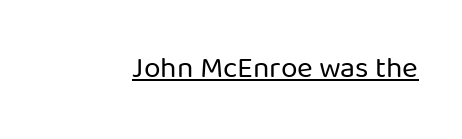
Posture: upright roman. In terms of letterspacing, this is plain default setting. No feet cap the strokes, marking this as sans-serif type. A baseline rule has been typeset under these characters.
